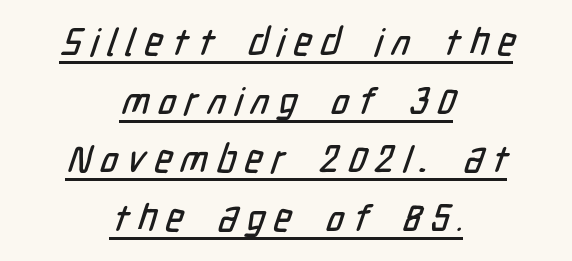
The image shows 38 px condensed sans-serif type; set centered, normal line spacing (1.54x), unusually wide letter spacing (+0.23 em), underlined; low stroke contrast and a medium x-height.
